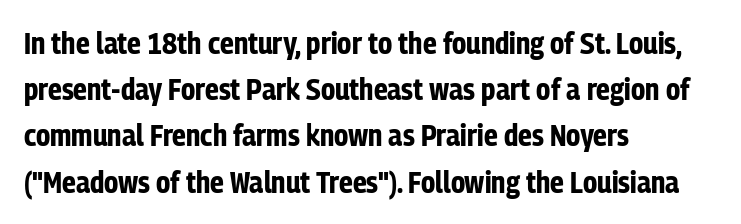
The image shows 30 px bold, condensed sans-serif type, upright; set left-aligned, normal line spacing (1.54x), normal letter spacing, not underlined; low stroke contrast and a medium x-height.
